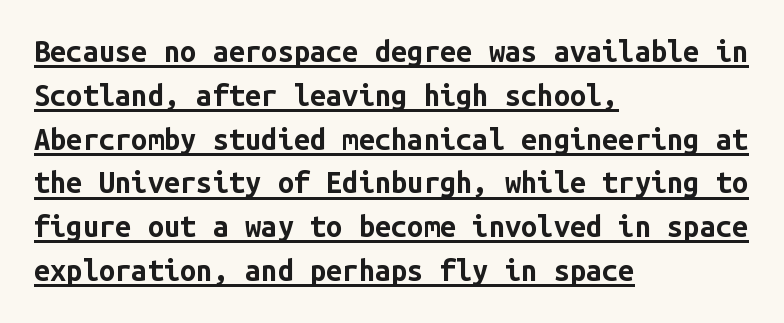
Descenders here cross a horizontal rule under the line. You can tell from the bare stems that sans-serif type was used. Posture: upright roman. Vertical spacing — default. The paragraph has a hard left edge and a soft right edge. The strokes are fattened all the way to bold.
